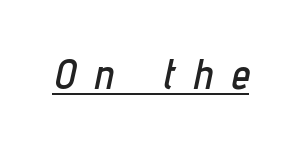
Q: Is the text italic (slanted)? A: Yes, it leans right by about 12 degrees.
Q: Is the text underlined? A: Yes.
Q: Is the spacing between letters normal or unusually wide? A: Unusually wide.
Q: Width (condensed, normal, or wide)? A: Condensed.
Q: Stroke contrast? A: Low.
Q: x-height? A: Medium.
Q: Monospaced? A: No.
